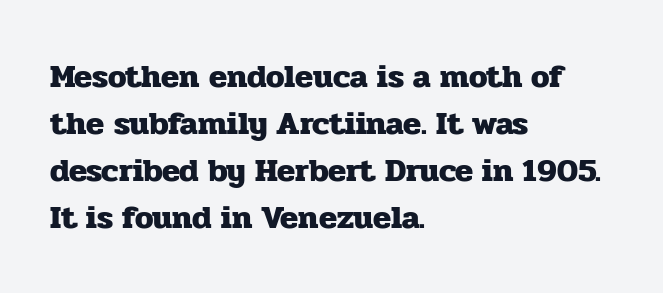
Q: Is the text bold? A: Yes.
Q: Is the text italic (slanted)? A: No, it is upright.
Q: Is the typeface a serif or a sans-serif typeface? A: Serif.
Q: Is the text underlined? A: No.
Q: How is the paragraph aligned? A: Left-aligned.
Q: Is the spacing between letters normal or unusually wide? A: Normal.
Q: Is the spacing between lines tight, normal or loose? A: Normal.
Q: Width (condensed, normal, or wide)? A: Normal.
Q: Stroke contrast? A: Low.
Q: x-height? A: Medium.
Q: Monospaced? A: No.
